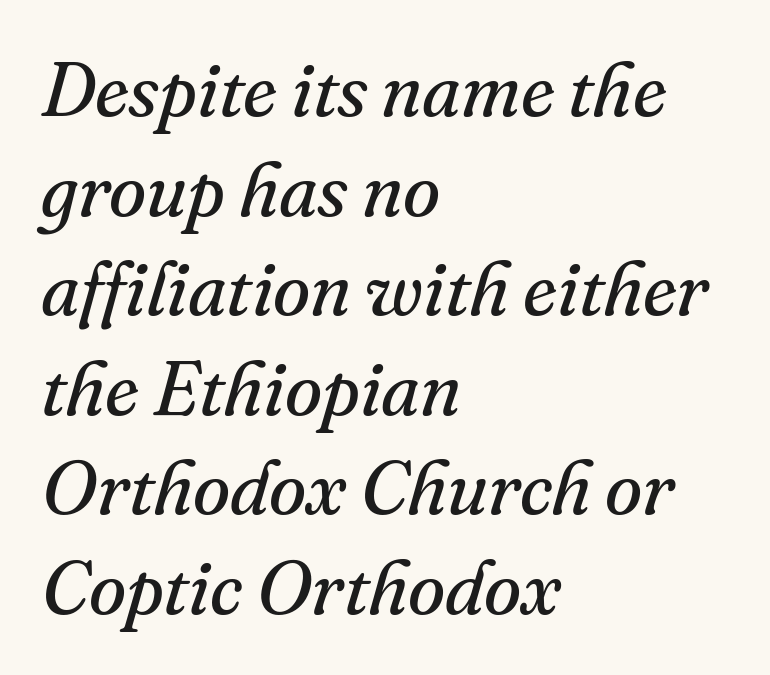
Q: Is the text bold? A: No.
Q: Is the text italic (slanted)? A: Yes, it leans right by about 16 degrees.
Q: Is the typeface a serif or a sans-serif typeface? A: Serif.
Q: Is the text underlined? A: No.
Q: How is the paragraph aligned? A: Left-aligned.
Q: Is the spacing between letters normal or unusually wide? A: Normal.
Q: Is the spacing between lines tight, normal or loose? A: Normal.
Q: Width (condensed, normal, or wide)? A: Normal.
Q: Stroke contrast? A: Medium.
Q: x-height? A: Small.
Q: Monospaced? A: No.
